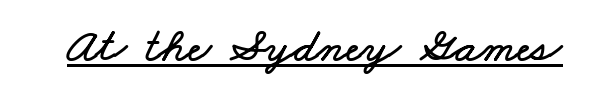
The image shows 49 px wide type; set normal letter spacing, underlined; low stroke contrast and a small x-height.
